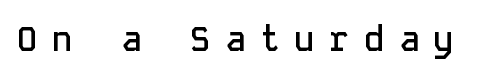
The type sits square on the baseline with zero lean. Letters rest on an invisible, unmarked baseline. Honestly, the letter spacing is so wide it's the main thing you notice. The type family on display is of the sans-serif kind. Each glyph is drawn with semibold strokes, heavier than normal yet not fully bold. These lines are rendered in a fixed-pitch font.
